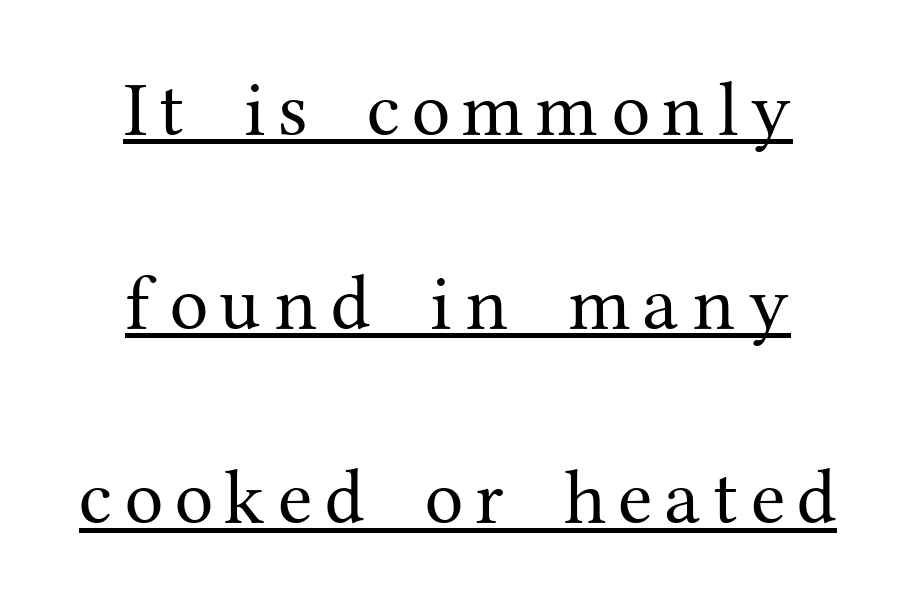
Italic? Not at all — the glyphs are vertical. Heft: none added — not bold. Widely set lines give the paragraph a tall, airy silhouette. Spacing verdict: proportional, widths tailored to each character. Are there feet on the stems? There are — it's a serif. This sample carries an underscore along the baseline area.
